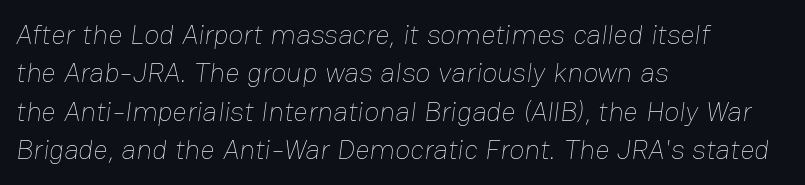
The cut favours lightness, reaching ordinary text weight at its darkest. A clean baseline with only descenders dipping below it. Whoever set this chose a conventional vertical rhythm. The rag falls on the right side of this text block.
